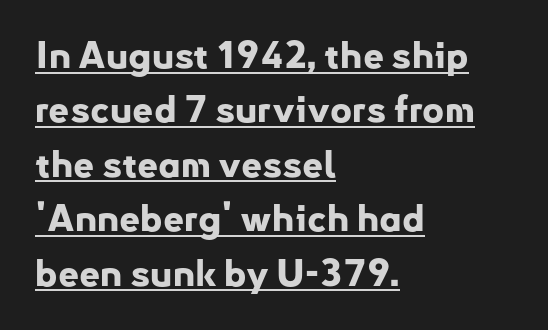
Q: Is the text bold? A: Yes.
Q: Is the text italic (slanted)? A: No, it is upright.
Q: Is the typeface a serif or a sans-serif typeface? A: Sans-serif.
Q: Is the text underlined? A: Yes.
Q: How is the paragraph aligned? A: Left-aligned.
Q: Is the spacing between letters normal or unusually wide? A: Normal.
Q: Is the spacing between lines tight, normal or loose? A: Normal.
Q: Width (condensed, normal, or wide)? A: Normal.
Q: Stroke contrast? A: Low.
Q: x-height? A: Small.
Q: Monospaced? A: No.
